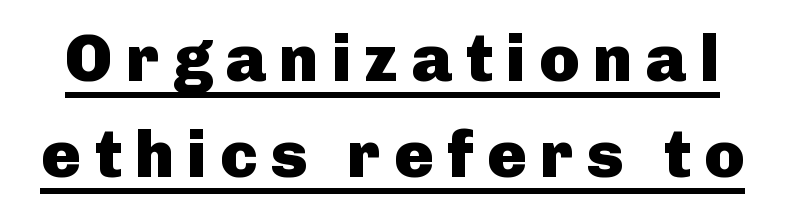
Q: Is the text bold? A: Yes.
Q: Is the text italic (slanted)? A: No, it is upright.
Q: Is the typeface a serif or a sans-serif typeface? A: Sans-serif.
Q: Is the text underlined? A: Yes.
Q: Is the spacing between letters normal or unusually wide? A: Unusually wide.
Q: Is the spacing between lines tight, normal or loose? A: Normal.
Q: Width (condensed, normal, or wide)? A: Normal.
Q: Stroke contrast? A: Low.
Q: x-height? A: Medium.
Q: Monospaced? A: No.
